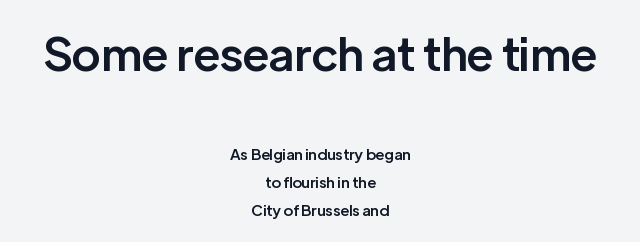
Q: Is the text bold? A: Semi-bold.
Q: Is the text italic (slanted)? A: No, it is upright.
Q: Is the typeface a serif or a sans-serif typeface? A: Sans-serif.
Q: Is the text underlined? A: No.
Q: How is the paragraph aligned? A: Centered.
Q: Is the spacing between letters normal or unusually wide? A: Normal.
Q: Which block of text is set in a larger size, the first (top) or the second (bottom)? A: The first (top) one.
Q: Width (condensed, normal, or wide)? A: Normal.
Q: Stroke contrast? A: Low.
Q: x-height? A: Medium.
Q: Monospaced? A: No.
